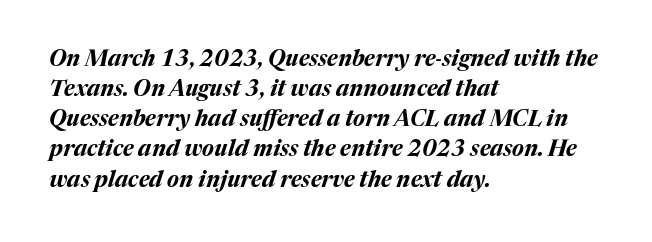
The passage shown leans; its letterforms are oblique. Leading: standard. The lines in this sample share a left origin and differ only in where they stop. Nobody touched the tracking dial on this one. The words here are not underlined.
